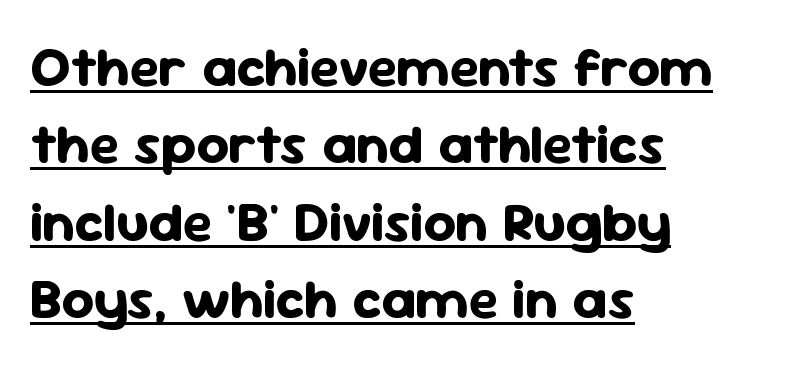
Q: Is the text bold? A: Yes.
Q: Is the text italic (slanted)? A: No, it is upright.
Q: Is the typeface a serif or a sans-serif typeface? A: Sans-serif.
Q: Is the text underlined? A: Yes.
Q: How is the paragraph aligned? A: Left-aligned.
Q: Is the spacing between letters normal or unusually wide? A: Normal.
Q: Is the spacing between lines tight, normal or loose? A: Normal.
Q: Width (condensed, normal, or wide)? A: Normal.
Q: Stroke contrast? A: Low.
Q: x-height? A: Medium.
Q: Monospaced? A: No.
